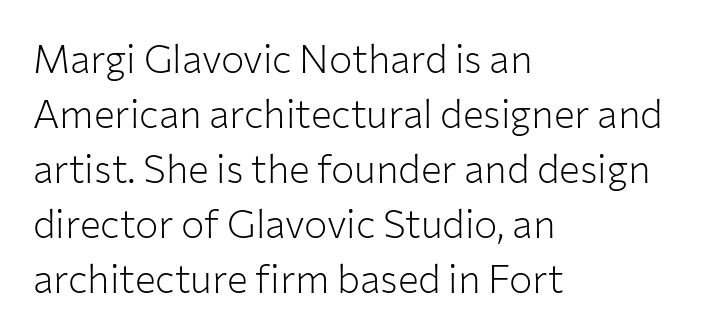
{"serif": "no", "italic": "no", "bold": "no", "weight": "light", "width": "normal", "stroke_contrast": "low", "x_height": "medium", "monospaced": "no", "underline": "no", "align": "left", "line_spacing": "normal", "line_spacing_ratio": 1.41, "letter_spacing": "normal", "letter_spacing_em": 0.0, "glyph_px": 39}
